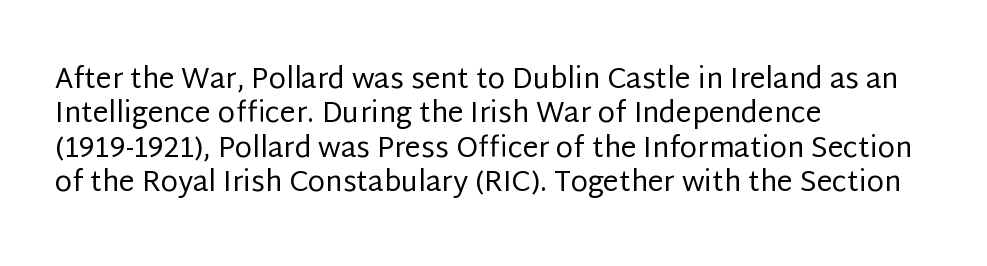
{"serif": "no", "italic": "no", "bold": "no", "weight": "regular", "width": "normal", "stroke_contrast": "low", "x_height": "large", "monospaced": "no", "underline": "no", "align": "left", "line_spacing_ratio": 1.23, "letter_spacing": "normal", "letter_spacing_em": 0.0, "glyph_px": 28}
